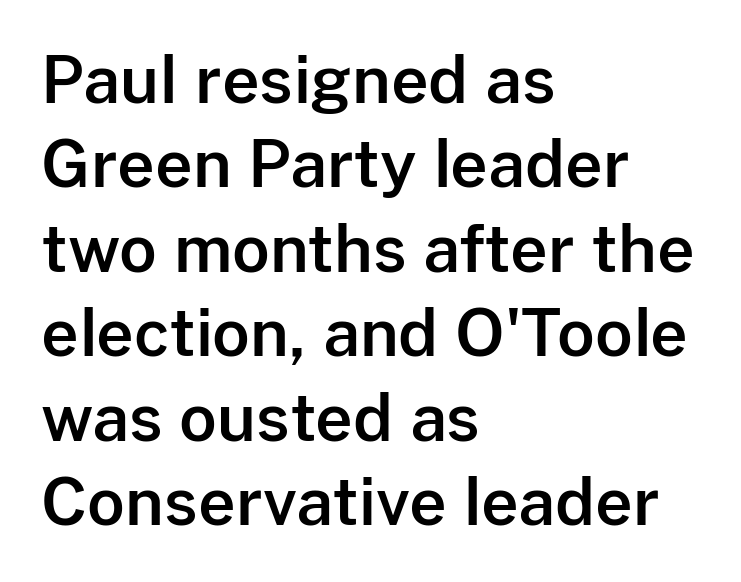
{"serif": "no", "italic": "no", "width": "normal", "stroke_contrast": "low", "x_height": "medium", "monospaced": "no", "underline": "no", "align": "left", "line_spacing": "normal", "line_spacing_ratio": 1.3, "letter_spacing": "normal", "letter_spacing_em": 0.0, "glyph_px": 65}
